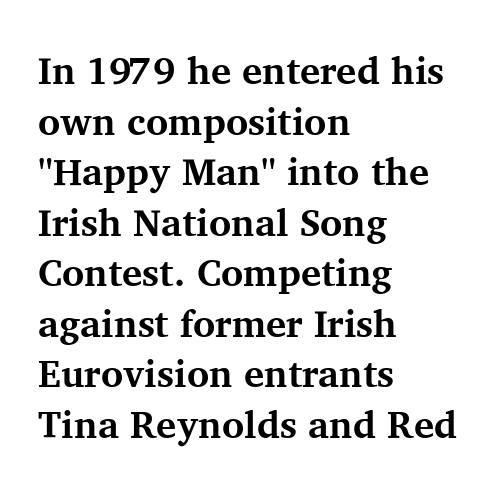
The image shows 38 px bold serif type, upright; set left-aligned, normal line spacing (1.33x), normal letter spacing, not underlined; medium stroke contrast and a medium x-height.
